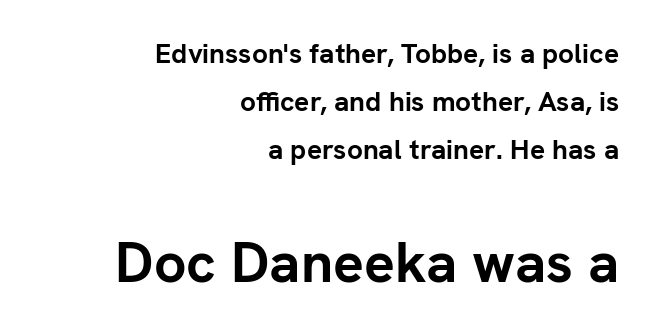
Q: Is the text bold? A: Yes.
Q: Is the text italic (slanted)? A: No, it is upright.
Q: Is the typeface a serif or a sans-serif typeface? A: Sans-serif.
Q: Is the text underlined? A: No.
Q: How is the paragraph aligned? A: Right-aligned.
Q: Is the spacing between letters normal or unusually wide? A: Normal.
Q: Which block of text is set in a larger size, the first (top) or the second (bottom)? A: The second (bottom) one.
Q: Width (condensed, normal, or wide)? A: Normal.
Q: Stroke contrast? A: Low.
Q: x-height? A: Medium.
Q: Monospaced? A: No.
